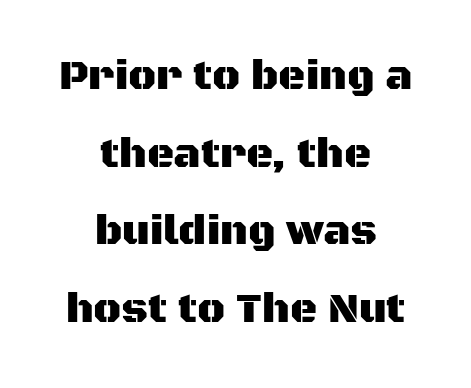
{"serif": "no", "italic": "no", "width": "normal", "stroke_contrast": "medium", "x_height": "large", "monospaced": "no", "underline": "no", "align": "center", "line_spacing_ratio": 1.85, "letter_spacing": "normal", "letter_spacing_em": 0.0, "glyph_px": 42}
